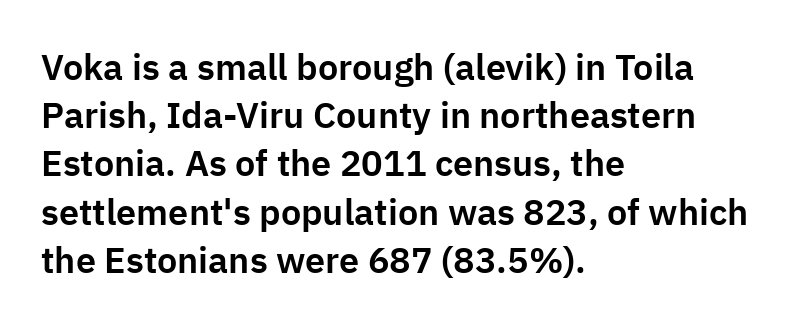
Q: Is the text italic (slanted)? A: No, it is upright.
Q: Is the typeface a serif or a sans-serif typeface? A: Sans-serif.
Q: Is the text underlined? A: No.
Q: How is the paragraph aligned? A: Left-aligned.
Q: Is the spacing between letters normal or unusually wide? A: Normal.
Q: Is the spacing between lines tight, normal or loose? A: Normal.
Q: Width (condensed, normal, or wide)? A: Normal.
Q: Stroke contrast? A: Low.
Q: x-height? A: Medium.
Q: Monospaced? A: No.
